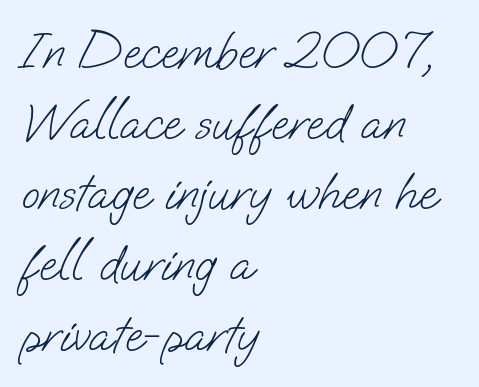
Q: Is the text bold? A: No.
Q: Is the typeface a serif or a sans-serif typeface? A: Sans-serif.
Q: Is the text underlined? A: No.
Q: How is the paragraph aligned? A: Left-aligned.
Q: Is the spacing between letters normal or unusually wide? A: Normal.
Q: Is the spacing between lines tight, normal or loose? A: Normal.
Q: Width (condensed, normal, or wide)? A: Normal.
Q: Stroke contrast? A: Low.
Q: x-height? A: Small.
Q: Monospaced? A: No.
